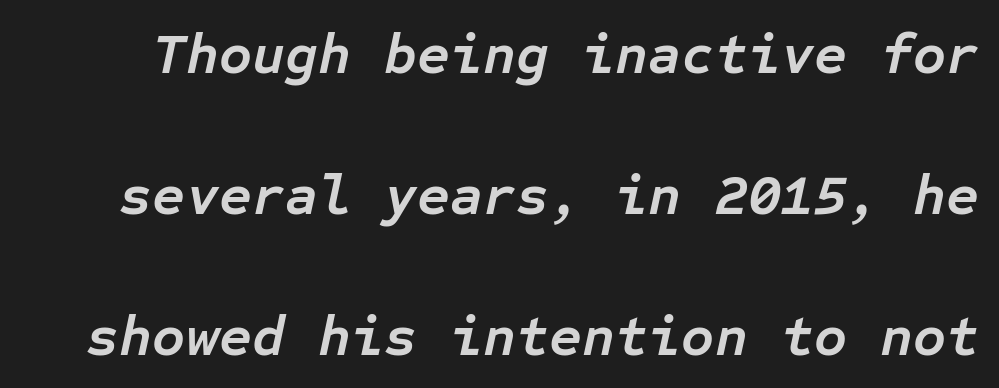
Caption: bold face, heavy strokes. Bare-footed words on every line. The horizontal fit of the characters is conventional and even. What's the leading like? Stretched, with rows far apart.
